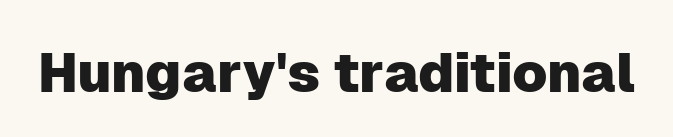
The image shows 55 px sans-serif type, upright; set normal letter spacing, not underlined; low stroke contrast and a medium x-height.
